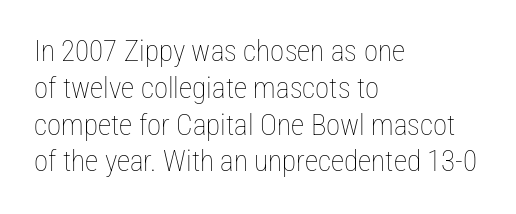
{"italic": "no", "bold": "no", "weight": "thin", "width": "condensed", "stroke_contrast": "low", "x_height": "medium", "monospaced": "no", "underline": "no", "align": "left", "line_spacing": "normal", "line_spacing_ratio": 1.27, "letter_spacing": "normal", "letter_spacing_em": 0.0, "glyph_px": 29}
